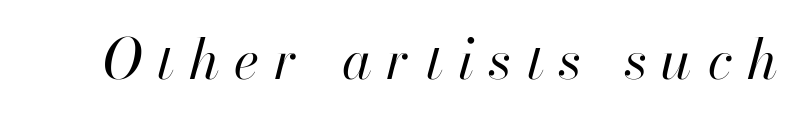
The image shows 55 px regular-weight type, italic (leaning right); set unusually wide letter spacing (+0.27 em), not underlined; high stroke contrast and a small x-height.
